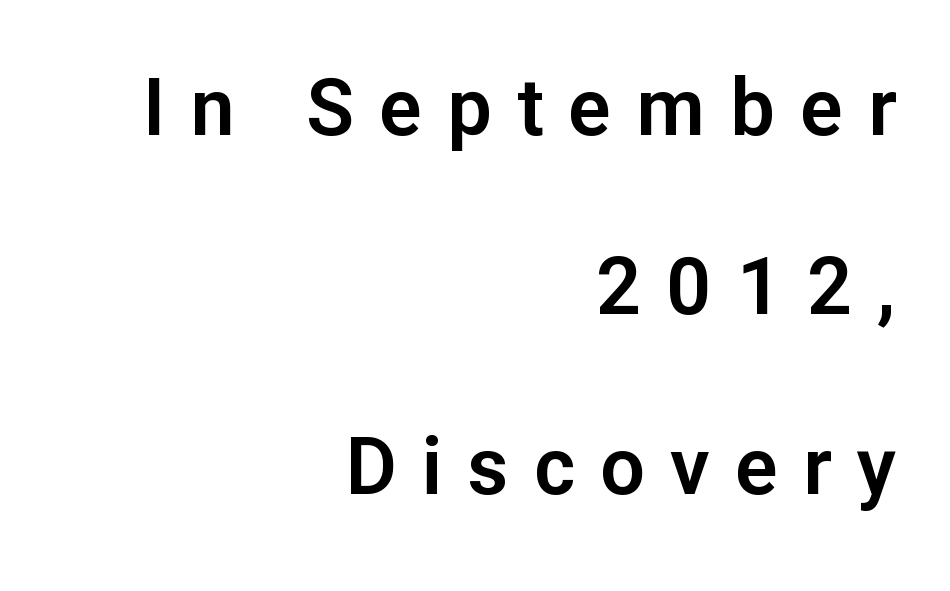
{"serif": "no", "italic": "no", "width": "normal", "stroke_contrast": "low", "x_height": "medium", "monospaced": "no", "underline": "no", "align": "right", "line_spacing": "loose", "line_spacing_ratio": 2.27, "letter_spacing": "wide", "letter_spacing_em": 0.32, "glyph_px": 79}
